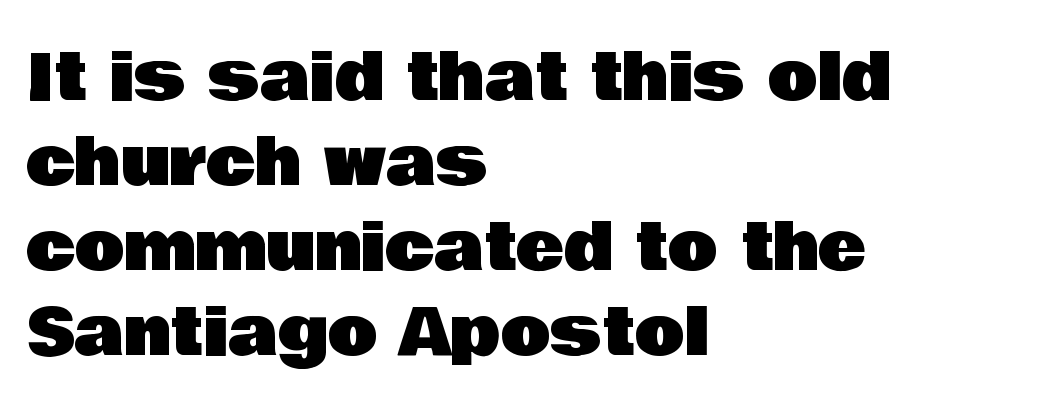
The image shows 65 px sans-serif type, upright; set left-aligned, normal line spacing (1.31x), normal letter spacing, not underlined; low stroke contrast and a large x-height.
